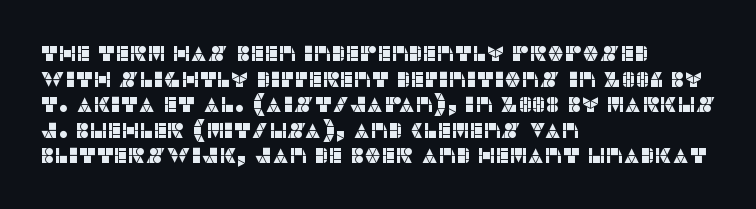
Line beginnings align vertically; line endings do not. Posture: vertical. A typesetter would call this zero additional tracking. The baseline area is clear.
